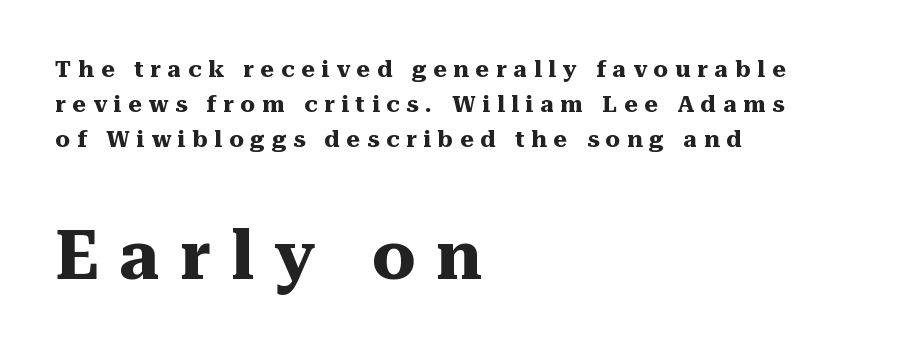
Q: Is the text bold? A: Yes.
Q: Is the text italic (slanted)? A: No, it is upright.
Q: Is the typeface a serif or a sans-serif typeface? A: Serif.
Q: Is the text underlined? A: No.
Q: How is the paragraph aligned? A: Left-aligned.
Q: Is the spacing between letters normal or unusually wide? A: Unusually wide.
Q: Is the spacing between lines tight, normal or loose? A: Normal.
Q: Which block of text is set in a larger size, the first (top) or the second (bottom)? A: The second (bottom) one.
Q: Width (condensed, normal, or wide)? A: Normal.
Q: Stroke contrast? A: Medium.
Q: x-height? A: Medium.
Q: Monospaced? A: No.
